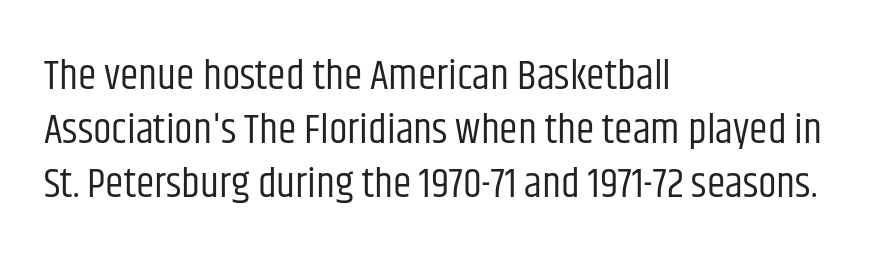
Default kerning and tracking; the words read as compact shapes. Do the letters lean? They stand straight. Lines of text with bare space underneath. The designer went with a sans here, leaving each stem footless.
